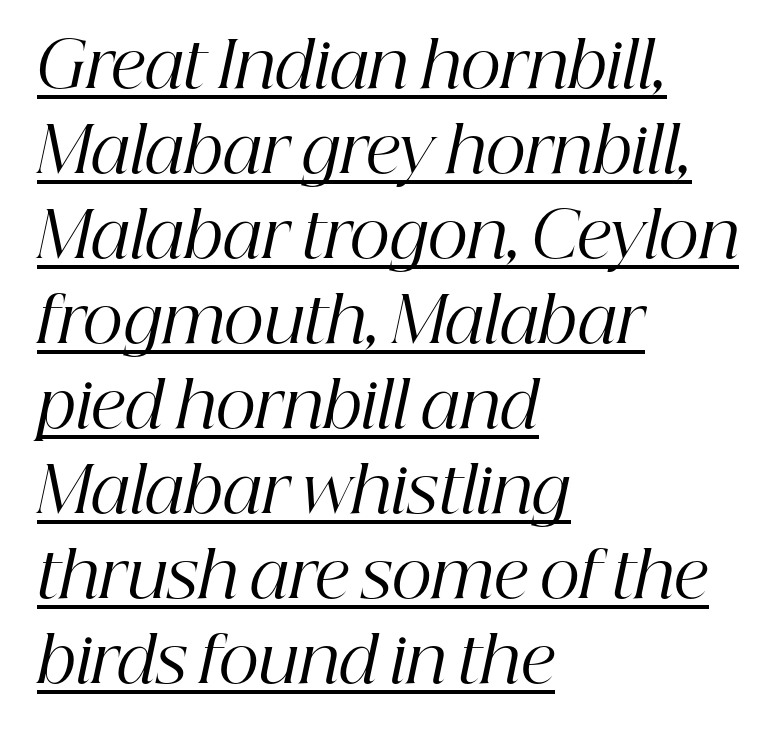
The image shows 63 px regular-weight serif type, italic (leaning right); set left-aligned, normal line spacing (1.35x), normal letter spacing, underlined; high stroke contrast and a medium x-height.
